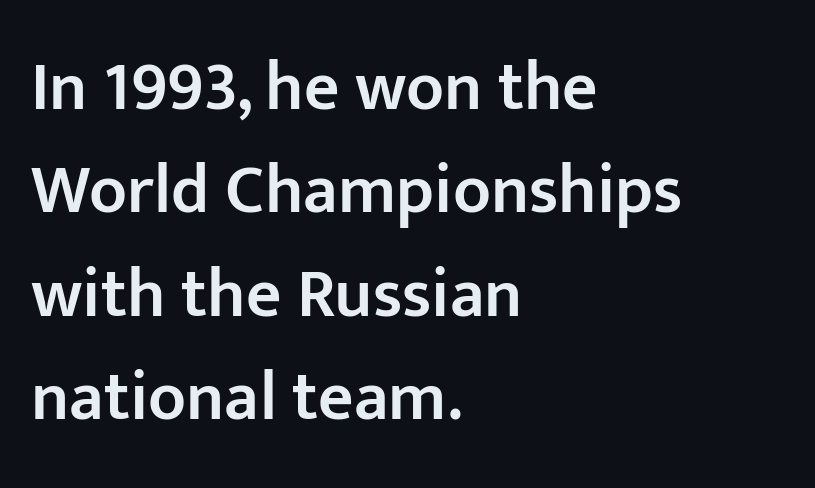
Anything drawn beneath the words? Only blank space. Words appear dense and cohesive because spacing is normal. The axis of the letterforms is exactly vertical. Leftover space on each line is placed entirely after the last word. Unlike a traditional serif, this face leaves its strokes unadorned.
